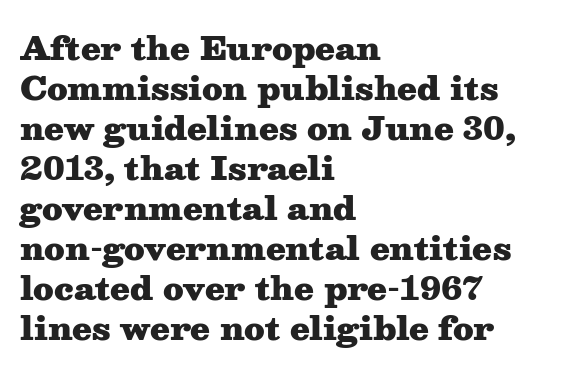
The image shows 32 px heavy, wide serif type, upright; set left-aligned, normal line spacing (1.25x), normal letter spacing, not underlined; medium stroke contrast and a medium x-height.
